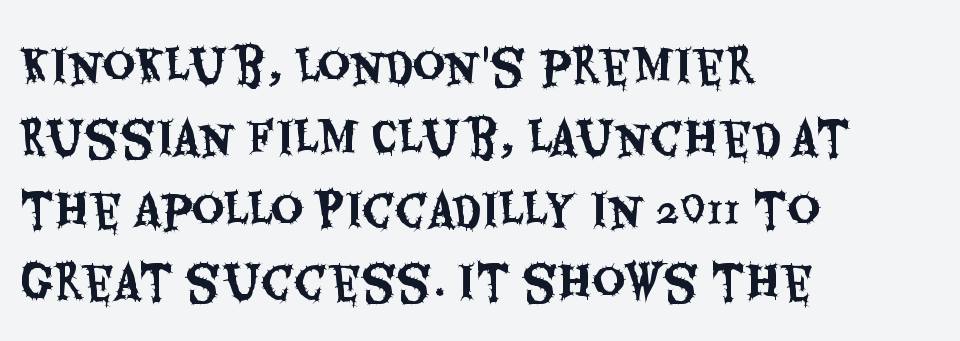
{"serif": "no", "italic": "no", "width": "condensed", "stroke_contrast": "medium", "x_height": "large", "monospaced": "no", "underline": "no", "align": "left", "line_spacing": "normal", "line_spacing_ratio": 1.6, "letter_spacing": "normal", "letter_spacing_em": 0.0, "glyph_px": 45}
